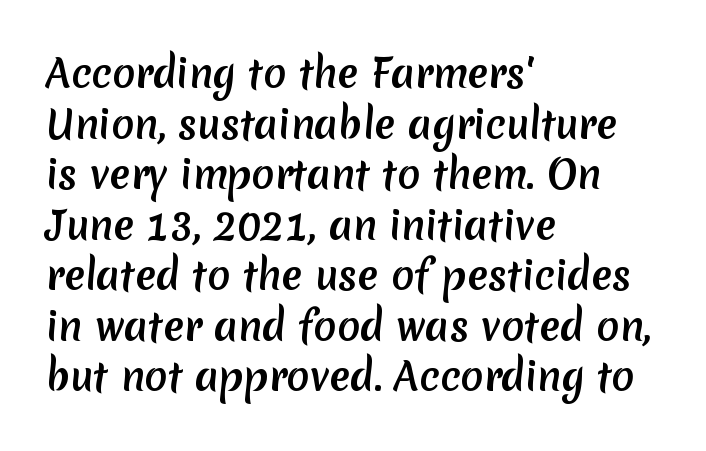
{"serif": "no", "width": "normal", "stroke_contrast": "medium", "x_height": "medium", "monospaced": "no", "underline": "no", "align": "left", "line_spacing": "normal", "line_spacing_ratio": 1.33, "letter_spacing": "normal", "letter_spacing_em": 0.0, "glyph_px": 38}
